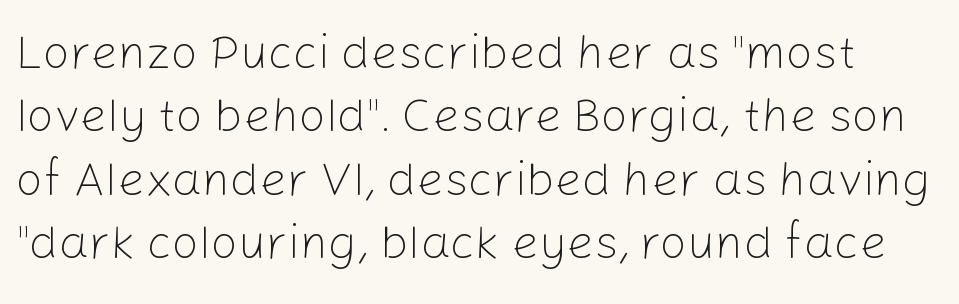
Italic? Not at all — the glyphs are vertical. The block of text has a typical density, with ordinary space between rows. Note the varied advance widths — an 'i' is clearly narrower than an 'm'. Grotesque or geometric, the face here clearly has no serifs. The characters are drawn with everyday or finer stroke widths. Honestly, the letter spacing is just normal — you wouldn't notice it.
